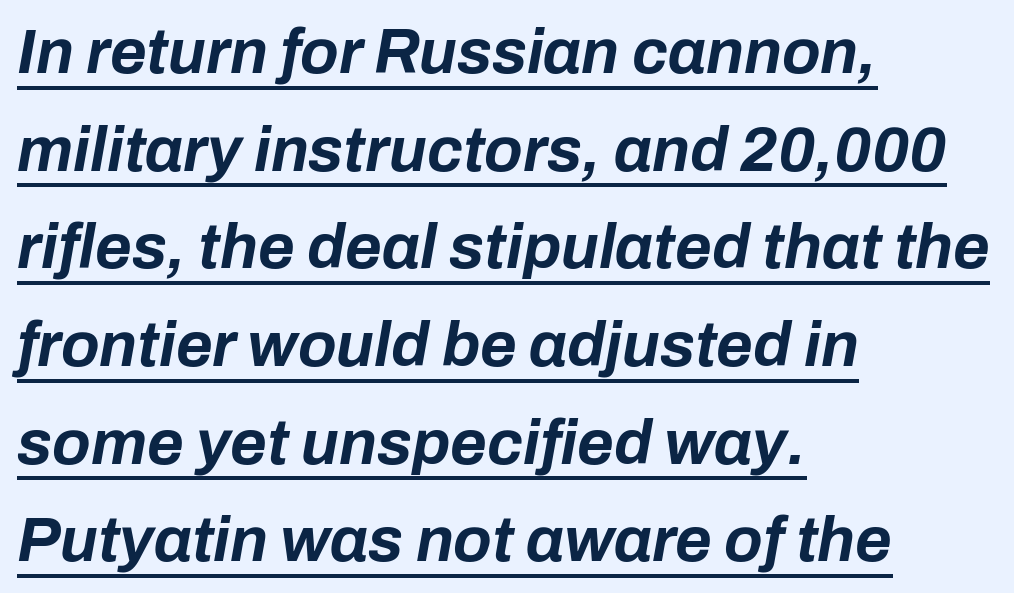
{"italic": "yes", "lean": "right", "slant_degrees": 10, "bold": "yes", "weight": "bold", "width": "normal", "stroke_contrast": "low", "x_height": "medium", "monospaced": "no", "underline": "yes", "align": "left", "line_spacing": "normal", "line_spacing_ratio": 1.55, "letter_spacing": "normal", "letter_spacing_em": 0.0, "glyph_px": 63}
